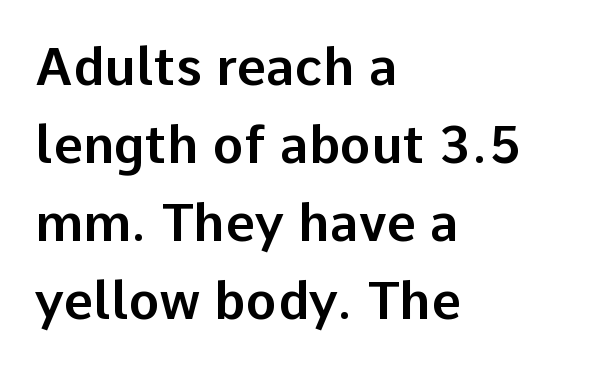
Q: Is the text italic (slanted)? A: No, it is upright.
Q: Is the typeface a serif or a sans-serif typeface? A: Sans-serif.
Q: Is the text underlined? A: No.
Q: How is the paragraph aligned? A: Left-aligned.
Q: Is the spacing between letters normal or unusually wide? A: Normal.
Q: Is the spacing between lines tight, normal or loose? A: Normal.
Q: Width (condensed, normal, or wide)? A: Normal.
Q: Stroke contrast? A: Low.
Q: x-height? A: Medium.
Q: Monospaced? A: No.
